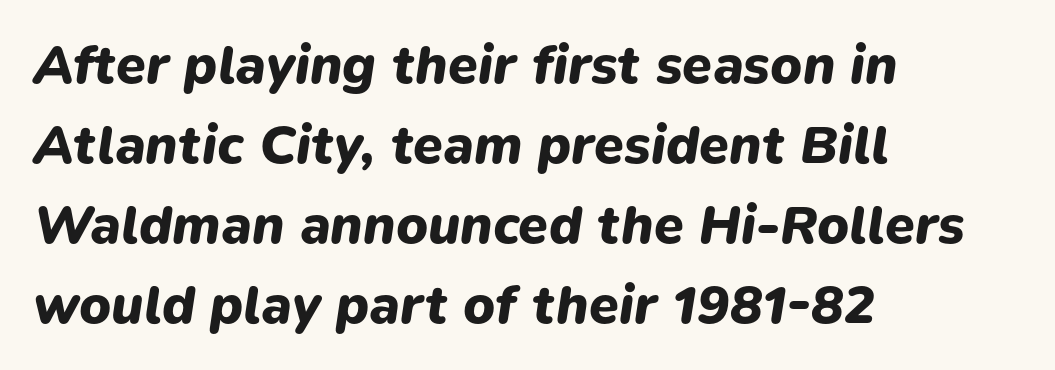
Notice how descenders clear the ascenders below comfortably — that's standard leading. The lines are quadded left. Spacing verdict: proportional, widths tailored to each character. Yep, that's italic — everything's leaning. Weight check: bold — yes, fully.
